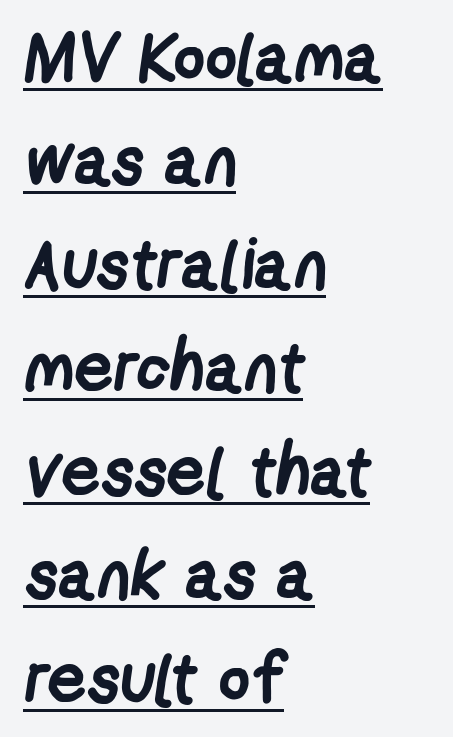
Q: Is the text bold? A: Yes.
Q: Is the typeface a serif or a sans-serif typeface? A: Sans-serif.
Q: Is the text underlined? A: Yes.
Q: How is the paragraph aligned? A: Left-aligned.
Q: Is the spacing between letters normal or unusually wide? A: Normal.
Q: Is the spacing between lines tight, normal or loose? A: Normal.
Q: Width (condensed, normal, or wide)? A: Condensed.
Q: Stroke contrast? A: Low.
Q: x-height? A: Medium.
Q: Monospaced? A: No.
